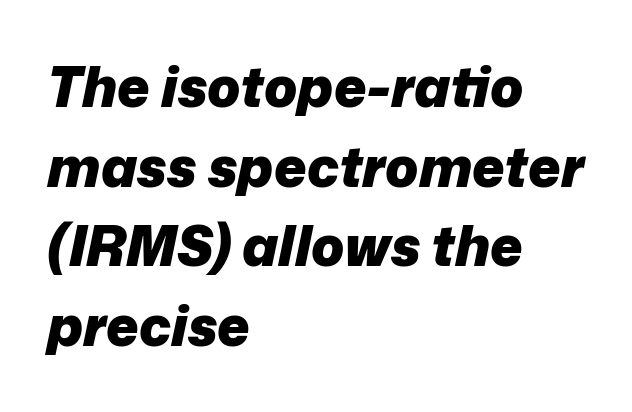
Slant detected: the letters are inclined. Lines of text with bare space underneath. Layout note: lines flush left. What stands out about the letter spacing? Nothing — it is the standard amount. Each letter keeps its own natural width here, so spacing adapts to shape.
